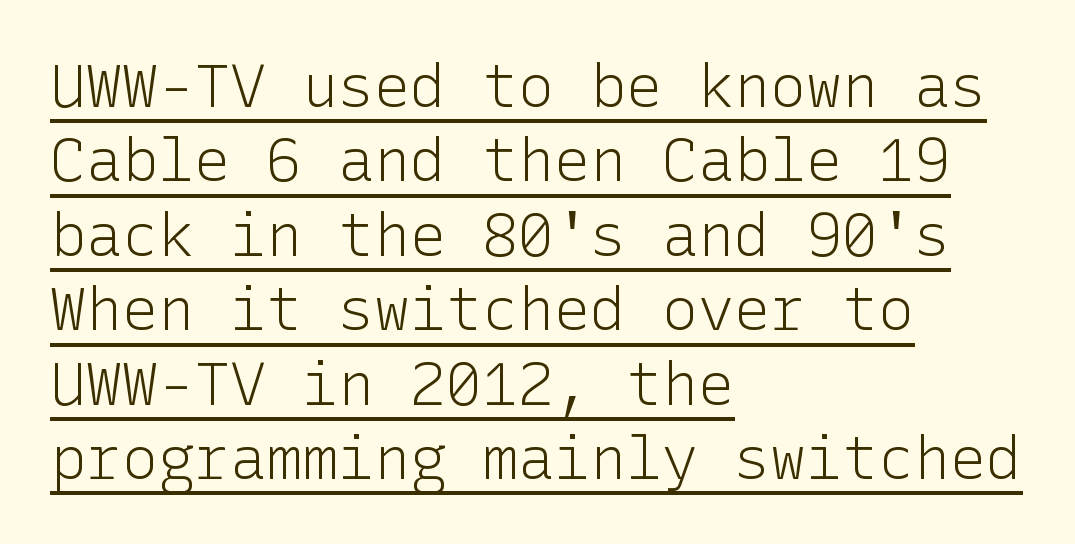
Q: Is the text bold? A: No.
Q: Is the text italic (slanted)? A: No, it is upright.
Q: Is the typeface a serif or a sans-serif typeface? A: Sans-serif.
Q: Is the text underlined? A: Yes.
Q: How is the paragraph aligned? A: Left-aligned.
Q: Is the spacing between letters normal or unusually wide? A: Normal.
Q: Width (condensed, normal, or wide)? A: Normal.
Q: Stroke contrast? A: Low.
Q: x-height? A: Medium.
